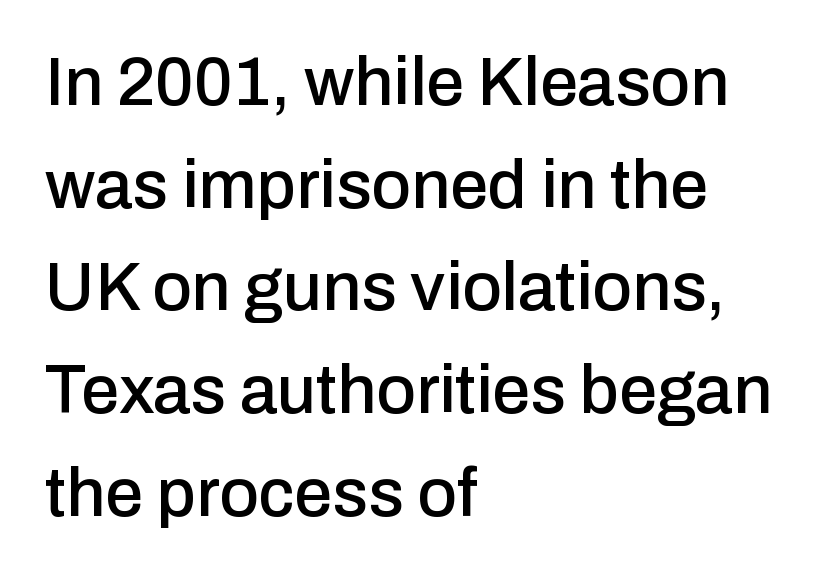
{"serif": "no", "italic": "no", "width": "normal", "stroke_contrast": "low", "x_height": "medium", "monospaced": "no", "underline": "no", "align": "left", "line_spacing": "normal", "line_spacing_ratio": 1.51, "letter_spacing": "normal", "letter_spacing_em": 0.0, "glyph_px": 68}
